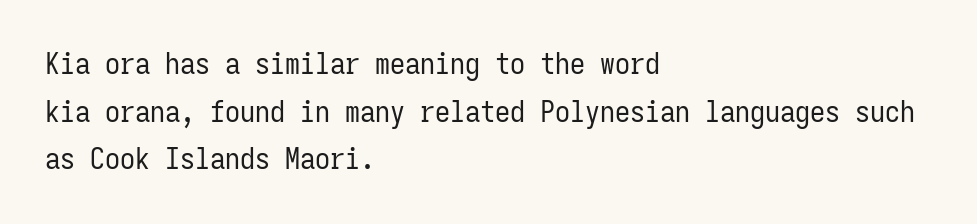
{"serif": "no", "italic": "no", "bold": "no", "weight": "regular", "width": "condensed", "stroke_contrast": "low", "x_height": "medium", "monospaced": "yes", "underline": "no", "align": "left", "line_spacing": "normal", "line_spacing_ratio": 1.59, "letter_spacing": "normal", "letter_spacing_em": 0.0, "glyph_px": 30}
